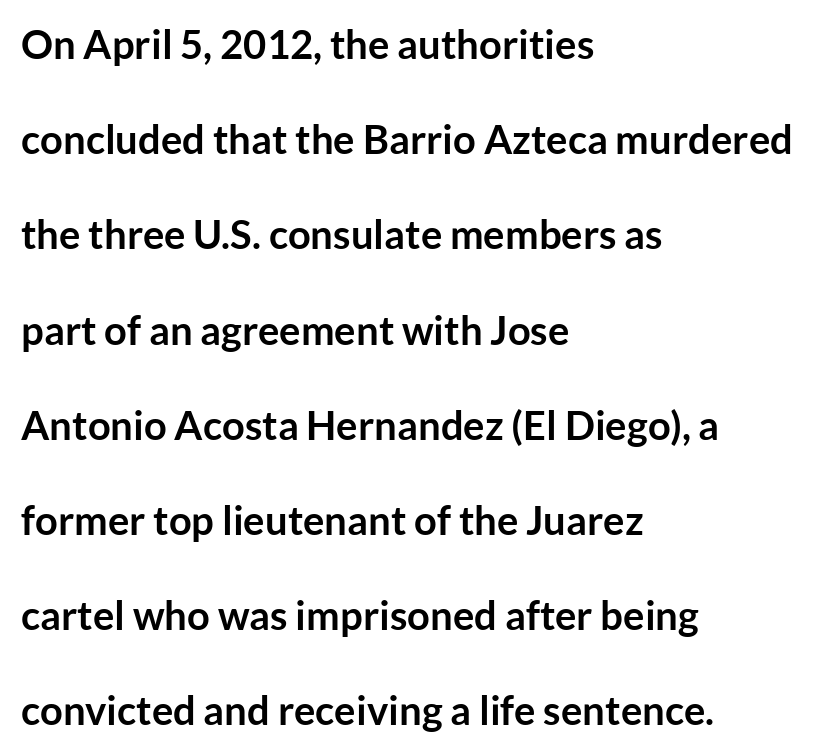
Bold? Absolutely — the strokes are thick and heavy. Looks like regular typesetting: each glyph gets only the width it needs. Horizontal bands of white between lines are thick stripes. It's the straight-up-and-down kind of type.
